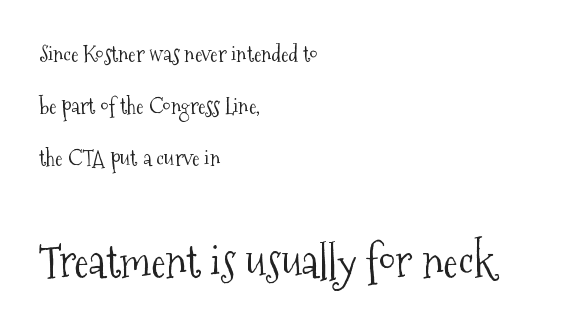
Q: Is the text bold? A: No.
Q: Is the text italic (slanted)? A: No, it is upright.
Q: Is the typeface a serif or a sans-serif typeface? A: Serif.
Q: Is the text underlined? A: No.
Q: How is the paragraph aligned? A: Left-aligned.
Q: Is the spacing between letters normal or unusually wide? A: Normal.
Q: Is the spacing between lines tight, normal or loose? A: Loose.
Q: Which block of text is set in a larger size, the first (top) or the second (bottom)? A: The second (bottom) one.
Q: Width (condensed, normal, or wide)? A: Condensed.
Q: Stroke contrast? A: Medium.
Q: x-height? A: Medium.
Q: Monospaced? A: No.
